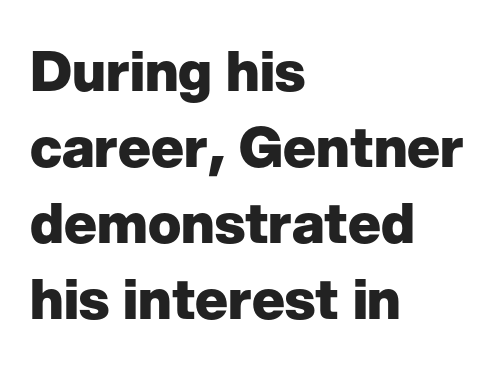
The image shows 55 px heavy sans-serif type, upright; set left-aligned, normal line spacing (1.38x), normal letter spacing, not underlined; low stroke contrast and a medium x-height.
